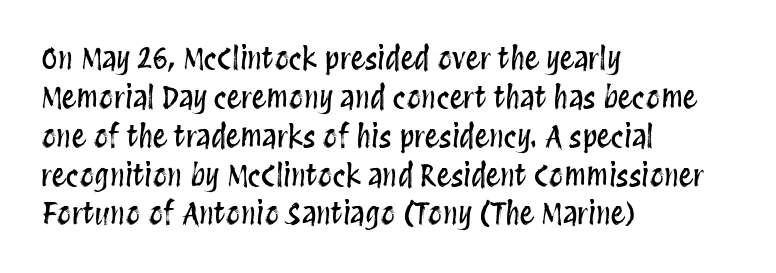
The image shows 29 px condensed type, upright; set left-aligned, normal line spacing (1.34x), normal letter spacing, not underlined; medium stroke contrast and a large x-height.
